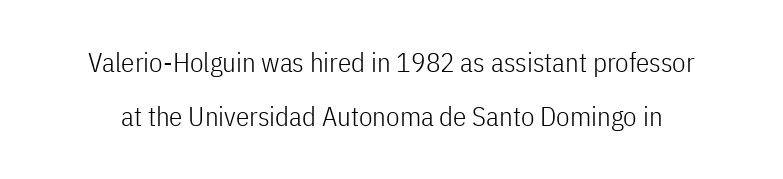
What stands out about the letter spacing? Nothing — it is the standard amount. Is the type heavy? It reads as light-to-regular instead. The type sits square on the baseline with zero lean. Summary of vertical rhythm: relaxed, with wide interline spacing. Descenders are the only things crossing below the line.
